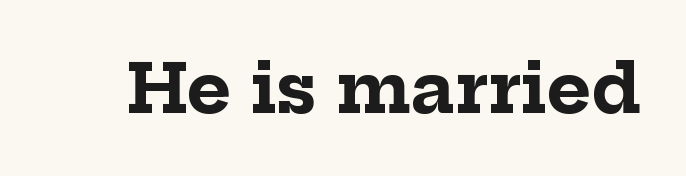
This rendering employs a face with finishing strokes, i.e., a serif. Characters follow at the spacing the type designer built in. The letters advance in unequal steps, a hallmark of proportional type. Bold? Absolutely — the strokes are thick and heavy. A clean baseline with only descenders dipping below it. These lines were composed using upright roman letters.
